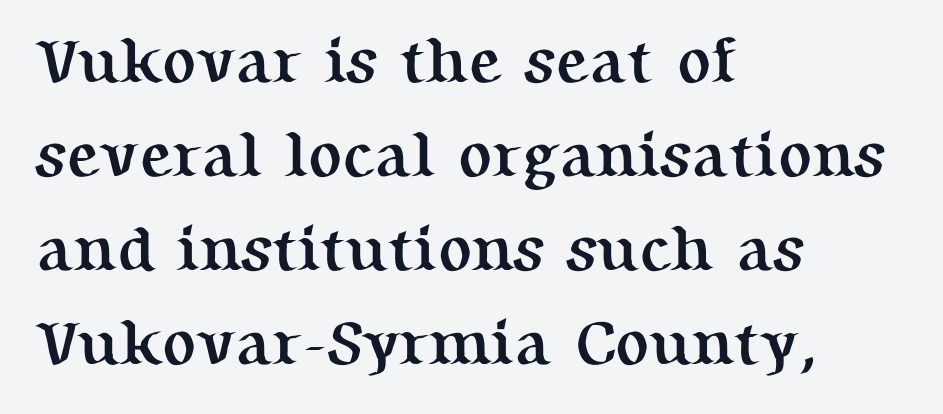
{"serif": "yes", "italic": "no", "bold": "yes", "weight": "semibold", "width": "normal", "stroke_contrast": "medium", "x_height": "medium", "monospaced": "no", "underline": "no", "align": "left", "line_spacing": "normal", "line_spacing_ratio": 1.49, "letter_spacing": "normal", "letter_spacing_em": 0.0, "glyph_px": 63}
